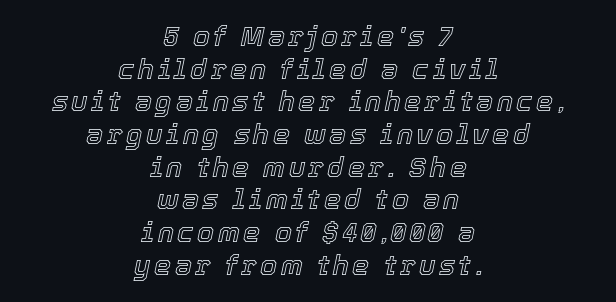
The image shows 27 px text type, italic (leaning right); set centered, line spacing 1.21x, not underlined.
